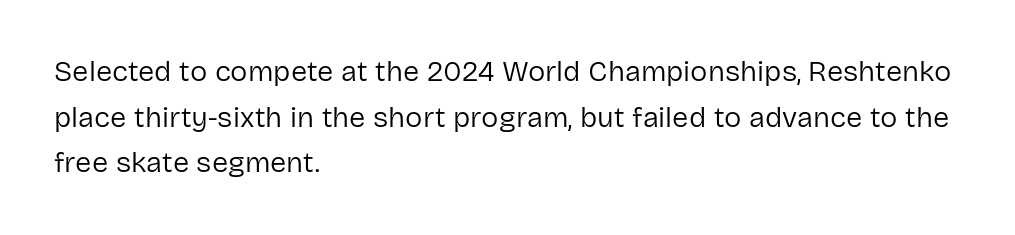
The image shows 29 px regular-weight sans-serif type, upright; set left-aligned, normal line spacing (1.57x), normal letter spacing, not underlined; low stroke contrast and a medium x-height.
